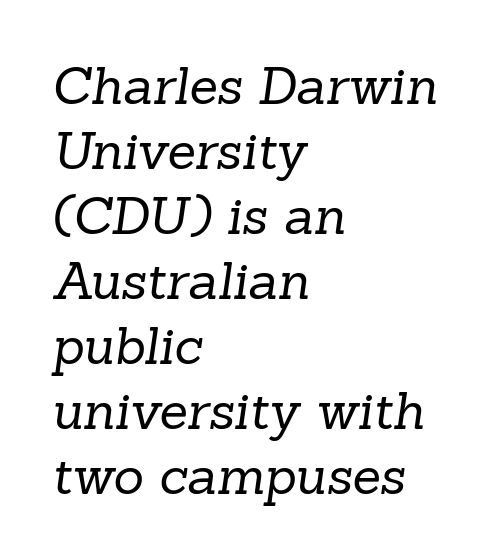
The image shows 52 px regular-weight serif type; set left-aligned, normal line spacing (1.25x), normal letter spacing, not underlined; low stroke contrast and a medium x-height.
